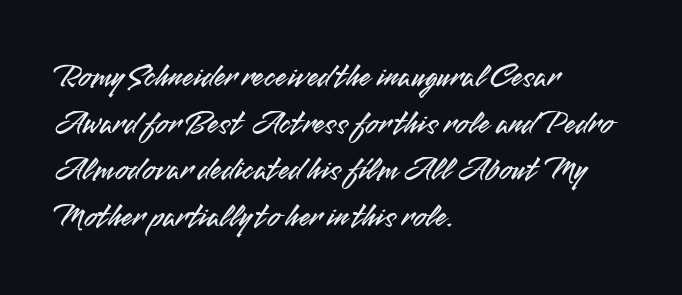
{"serif": "no", "width": "normal", "stroke_contrast": "medium", "x_height": "small", "monospaced": "no", "underline": "no", "align": "left", "line_spacing": "normal", "line_spacing_ratio": 1.41, "letter_spacing": "normal", "letter_spacing_em": 0.0, "glyph_px": 33}
